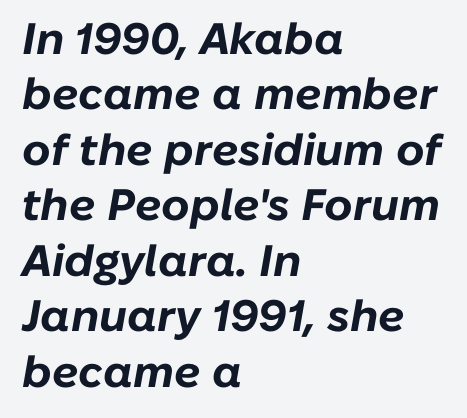
Inter-character spacing is left at the font's built-in metrics. These lines are rendered in a variable-pitch font. The foot of each line stays bare and open. One-word summary of the alignment: left. Is there much room between lines? A standard amount, neither cramped nor airy.
